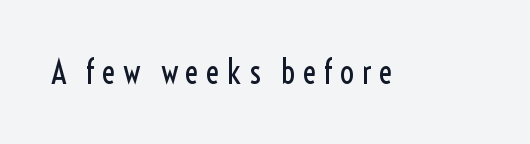
The image shows 33 px regular-weight, condensed sans-serif type, upright; set unusually wide letter spacing (+0.21 em), not underlined; a medium x-height.
